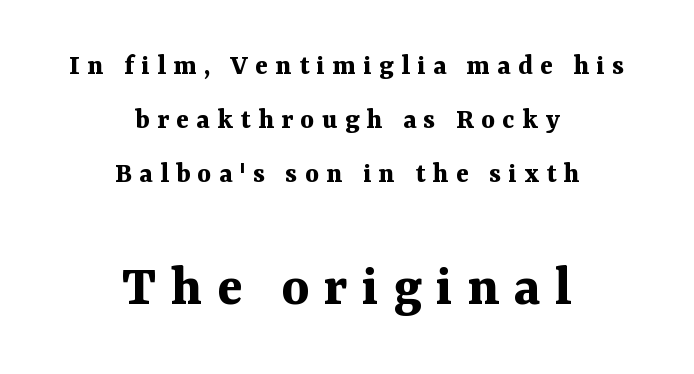
Q: Is the text bold? A: Yes.
Q: Is the text italic (slanted)? A: No, it is upright.
Q: Is the typeface a serif or a sans-serif typeface? A: Serif.
Q: Is the text underlined? A: No.
Q: How is the paragraph aligned? A: Centered.
Q: Is the spacing between letters normal or unusually wide? A: Unusually wide.
Q: Which block of text is set in a larger size, the first (top) or the second (bottom)? A: The second (bottom) one.
Q: Width (condensed, normal, or wide)? A: Normal.
Q: Stroke contrast? A: Medium.
Q: x-height? A: Medium.
Q: Monospaced? A: No.
